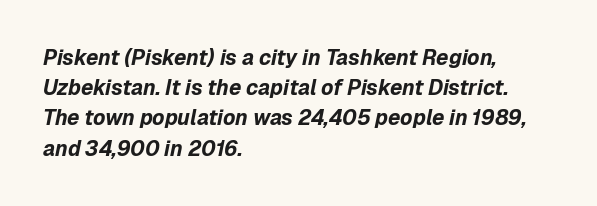
{"italic": "yes", "lean": "right", "slant_degrees": 12, "bold": "yes", "underline": "no", "align": "left", "line_spacing": "normal", "line_spacing_ratio": 1.44, "letter_spacing": "normal", "letter_spacing_em": 0.0, "glyph_px": 21}
